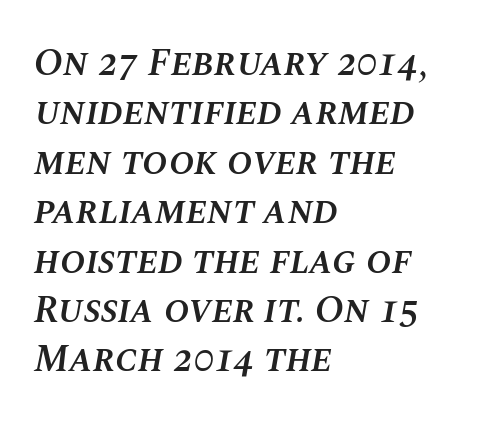
The image shows 38 px semibold type, italic (leaning right); set left-aligned, normal line spacing (1.3x), normal letter spacing, not underlined; medium stroke contrast and a large x-height.
